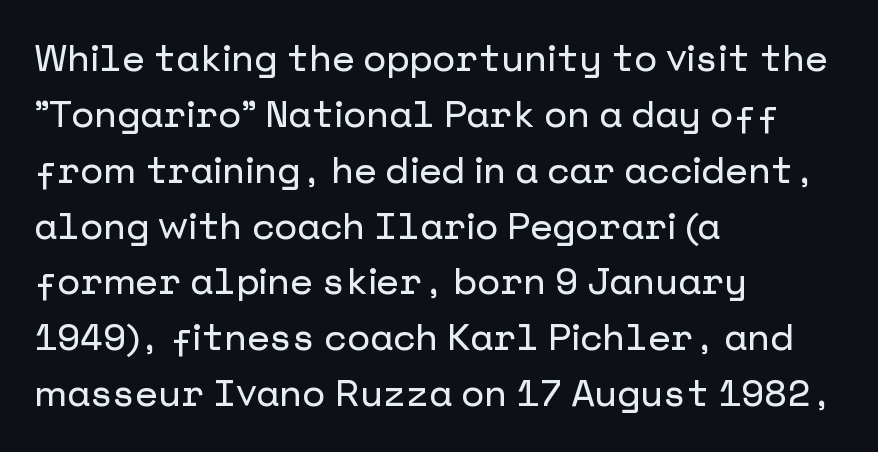
Q: Is the text italic (slanted)? A: No, it is upright.
Q: Is the typeface a serif or a sans-serif typeface? A: Sans-serif.
Q: Is the text underlined? A: No.
Q: How is the paragraph aligned? A: Left-aligned.
Q: Is the spacing between letters normal or unusually wide? A: Normal.
Q: Is the spacing between lines tight, normal or loose? A: Normal.
Q: Width (condensed, normal, or wide)? A: Normal.
Q: Stroke contrast? A: Low.
Q: x-height? A: Medium.
